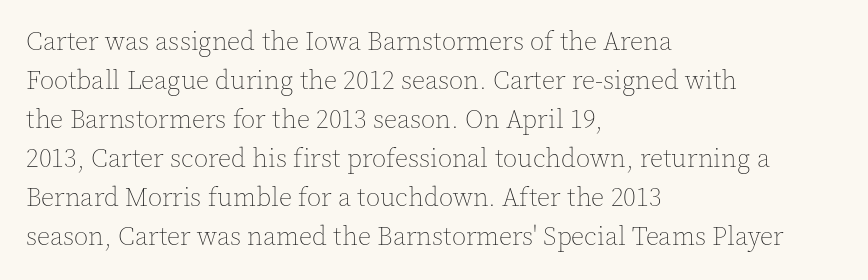
{"italic": "no", "bold": "no", "underline": "no", "align": "left", "line_spacing": "normal", "line_spacing_ratio": 1.5, "letter_spacing": "normal", "letter_spacing_em": 0.0, "glyph_px": 26}
